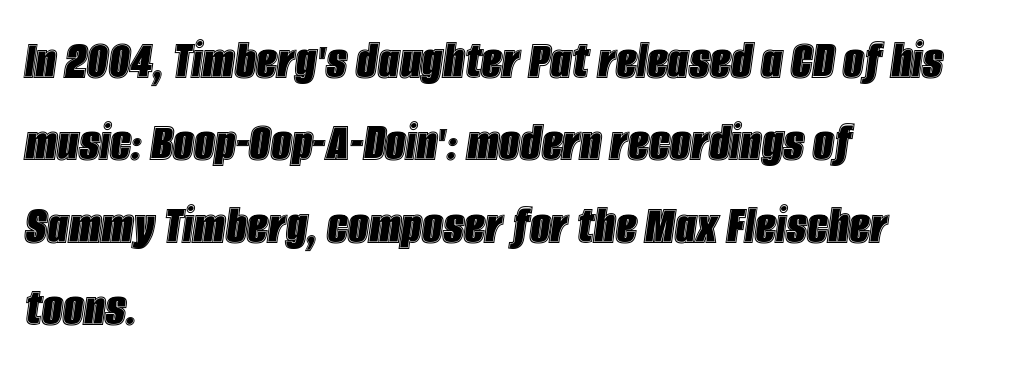
{"italic": "yes", "lean": "right", "slant_degrees": 8, "width": "condensed", "x_height": "large", "monospaced": "no", "underline": "no", "align": "left", "line_spacing": "normal", "line_spacing_ratio": 1.42, "letter_spacing": "normal", "letter_spacing_em": 0.0, "glyph_px": 58}
